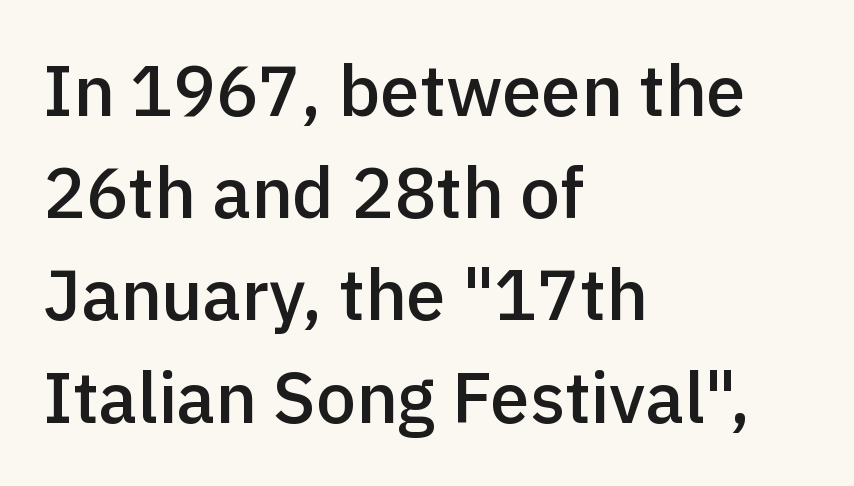
Q: Is the text bold? A: Semi-bold.
Q: Is the text italic (slanted)? A: No, it is upright.
Q: Is the typeface a serif or a sans-serif typeface? A: Sans-serif.
Q: Is the text underlined? A: No.
Q: How is the paragraph aligned? A: Left-aligned.
Q: Is the spacing between letters normal or unusually wide? A: Normal.
Q: Is the spacing between lines tight, normal or loose? A: Normal.
Q: Width (condensed, normal, or wide)? A: Normal.
Q: x-height? A: Medium.
Q: Monospaced? A: No.
